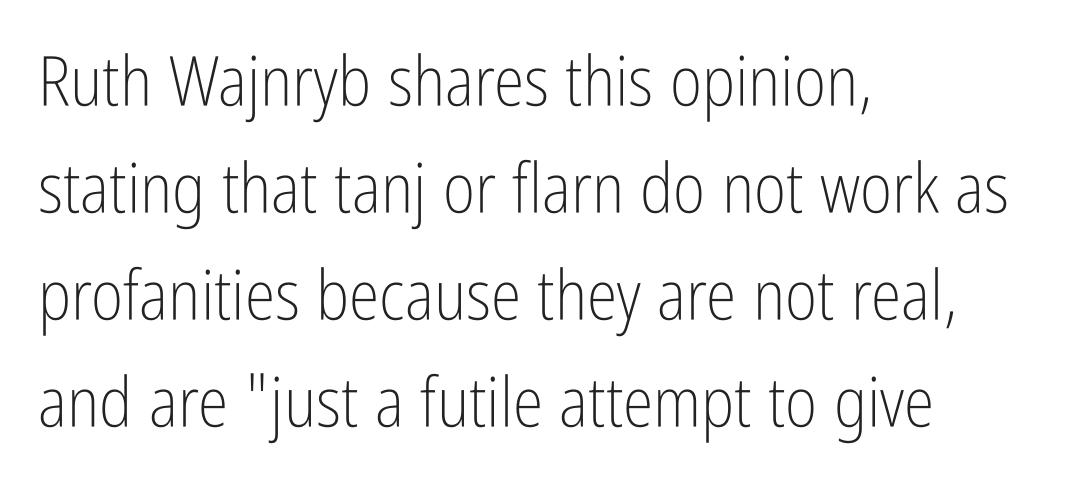
Q: Is the text bold? A: No.
Q: Is the text italic (slanted)? A: No, it is upright.
Q: Is the typeface a serif or a sans-serif typeface? A: Sans-serif.
Q: Is the text underlined? A: No.
Q: How is the paragraph aligned? A: Left-aligned.
Q: Is the spacing between letters normal or unusually wide? A: Normal.
Q: Is the spacing between lines tight, normal or loose? A: Normal.
Q: Width (condensed, normal, or wide)? A: Condensed.
Q: Stroke contrast? A: Low.
Q: x-height? A: Medium.
Q: Monospaced? A: No.
